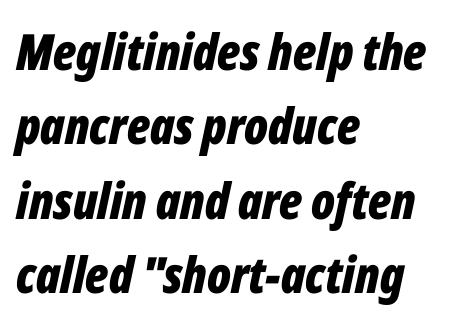
{"italic": "yes", "lean": "right", "slant_degrees": 12, "bold": "yes", "weight": "bold", "width": "condensed", "stroke_contrast": "low", "x_height": "medium", "monospaced": "no", "underline": "no", "align": "left", "line_spacing": "normal", "line_spacing_ratio": 1.49, "letter_spacing": "normal", "letter_spacing_em": 0.0, "glyph_px": 50}
